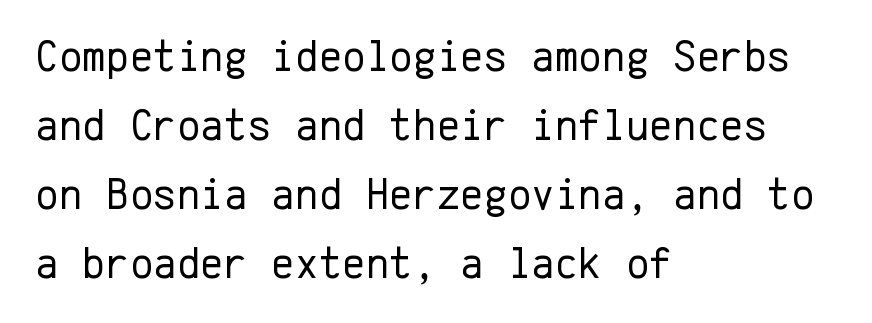
{"serif": "no", "italic": "no", "bold": "no", "weight": "regular", "width": "normal", "stroke_contrast": "low", "x_height": "medium", "monospaced": "yes", "underline": "no", "align": "left", "line_spacing": "normal", "line_spacing_ratio": 1.53, "letter_spacing": "normal", "letter_spacing_em": 0.0, "glyph_px": 45}
